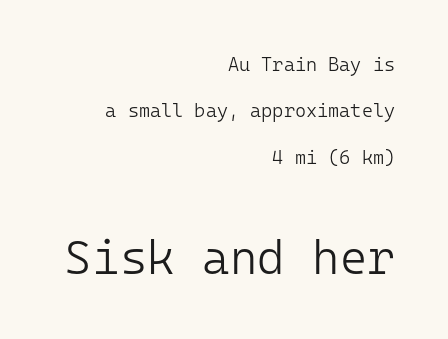
{"serif": "no", "italic": "no", "bold": "no", "weight": "light", "width": "normal", "stroke_contrast": "low", "x_height": "medium", "monospaced": "yes", "underline": "no", "align": "right", "line_spacing": "loose", "line_spacing_ratio": 2.44, "letter_spacing": "normal", "letter_spacing_em": 0.0, "larger_block": "second", "size_ratio": 2.47, "glyph_px": 47}
